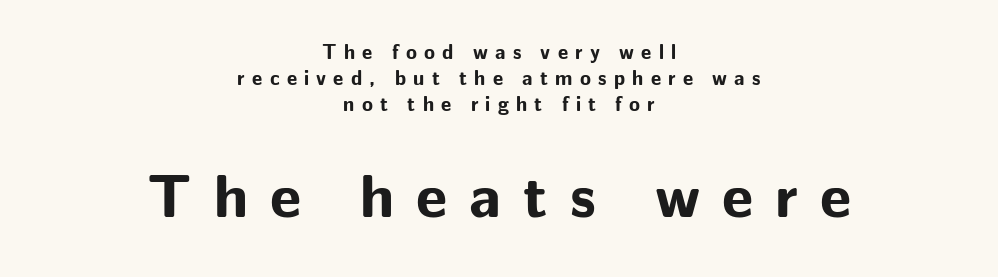
The image shows 61 px bold sans-serif type, upright; set centered, normal line spacing (1.3x), unusually wide letter spacing (+0.36 em), not underlined; the second (bottom) block is 3.05x larger; low stroke contrast and a medium x-height.
